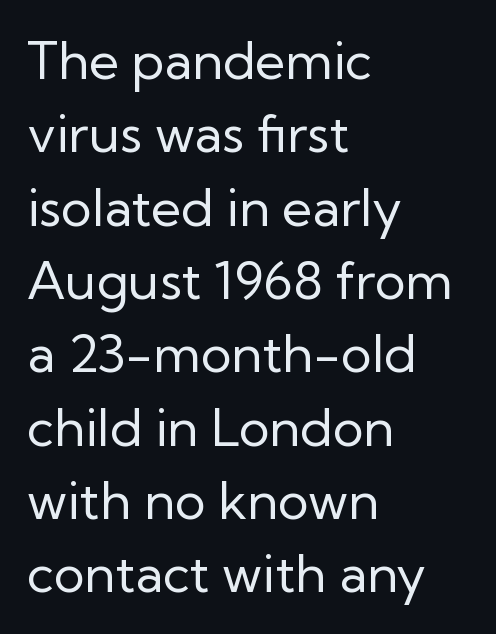
It's the straight-up-and-down kind of type. Stems and bowls with no extra thickness — not bold. You could call the tracking neutral — neither tight nor loose. Look at the bottom of the vertical strokes: they stop flat, with no serifs. This sample is left-justified, so line endings fall wherever the words run out.
